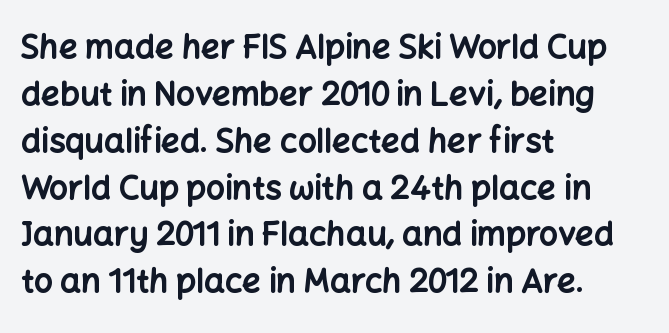
The image shows 33 px bold sans-serif type, upright; set left-aligned, normal line spacing (1.42x), normal letter spacing, not underlined; low stroke contrast and a medium x-height.
